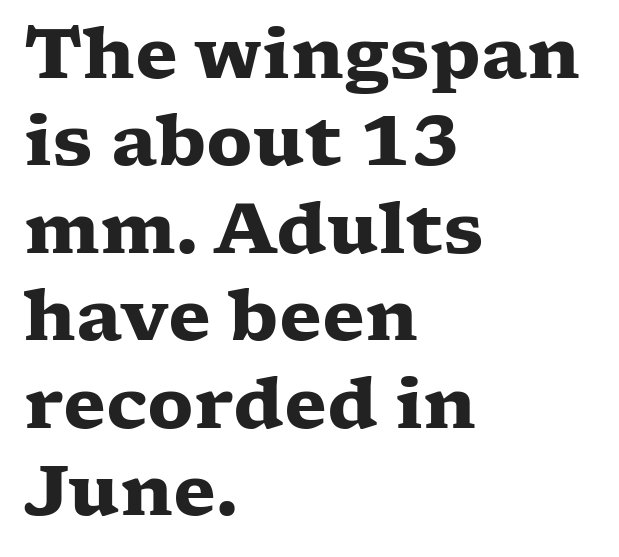
Regarding serifs, this sample has them. Only glyphs here, with clear space below each row. Nobody touched the tracking dial on this one. If you drew a line through each stem, it would be perfectly vertical.
